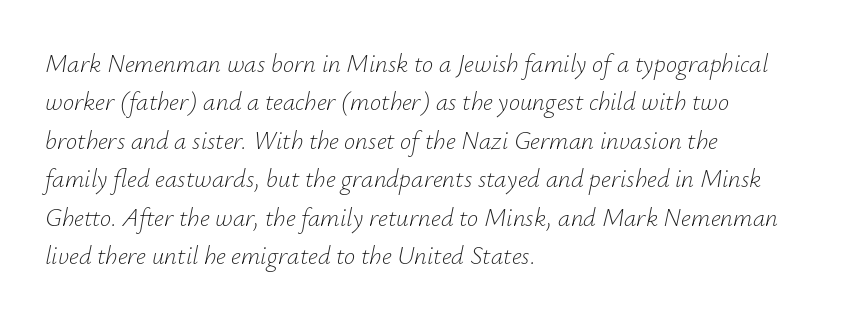
Characters follow at the spacing the type designer built in. The ragged edge is on the right, which tells us the setting is flush left. Beneath every word, the page is bare. Leading matches the norm, producing a regular column. Is the type slanted? Yes — the strokes lean at a clear angle. Weight class: somewhere from thin through regular.
